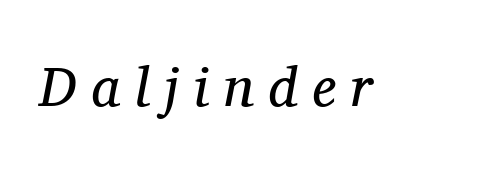
The image shows 56 px regular-weight serif type, italic (leaning right); set unusually wide letter spacing (+0.26 em), not underlined; medium stroke contrast and a medium x-height.
